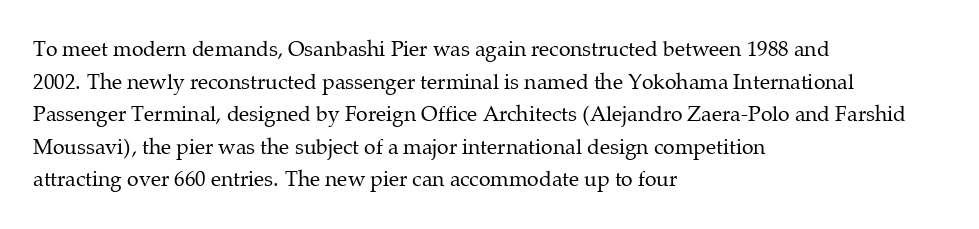
Q: Is the text bold? A: No.
Q: Is the text italic (slanted)? A: No, it is upright.
Q: Is the text underlined? A: No.
Q: How is the paragraph aligned? A: Left-aligned.
Q: Is the spacing between letters normal or unusually wide? A: Normal.
Q: Is the spacing between lines tight, normal or loose? A: Normal.
